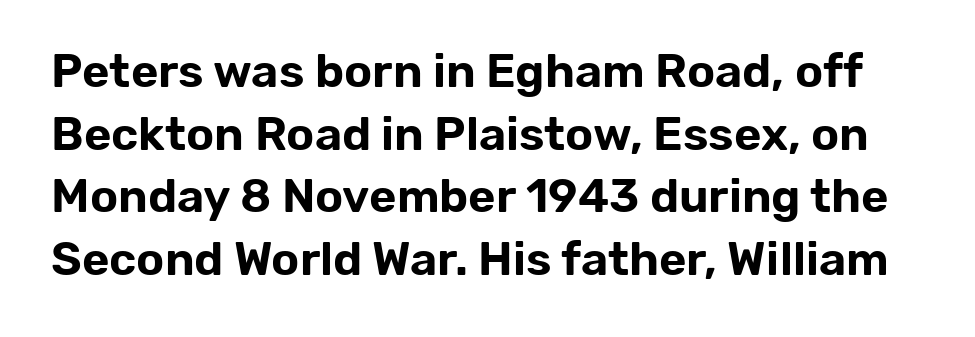
The image shows 47 px sans-serif type, upright; set normal line spacing (1.33x), normal letter spacing, not underlined; low stroke contrast and a medium x-height.
